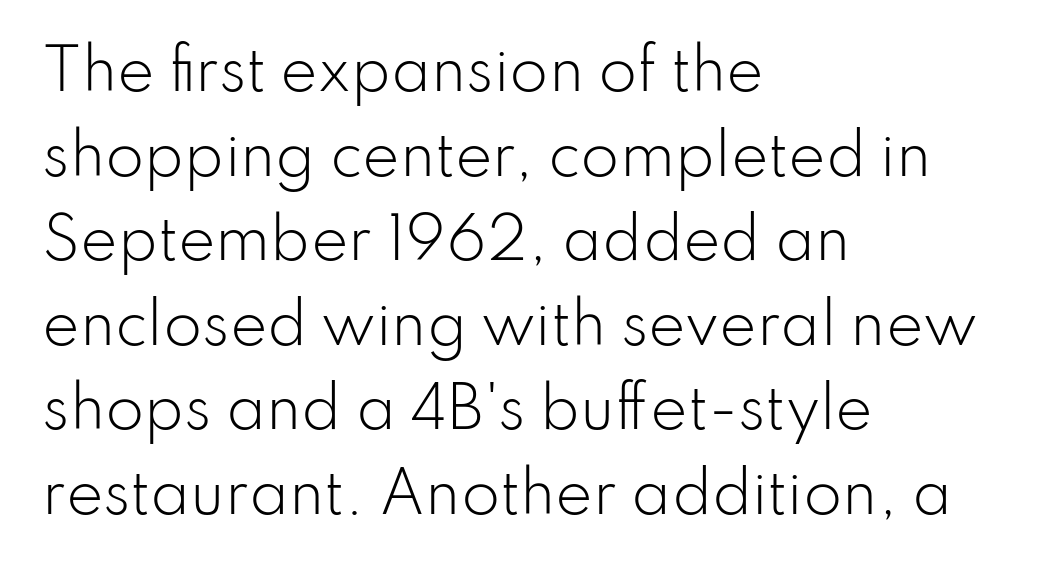
Q: Is the text bold? A: No.
Q: Is the text italic (slanted)? A: No, it is upright.
Q: Is the typeface a serif or a sans-serif typeface? A: Sans-serif.
Q: Is the text underlined? A: No.
Q: How is the paragraph aligned? A: Left-aligned.
Q: Is the spacing between letters normal or unusually wide? A: Normal.
Q: Is the spacing between lines tight, normal or loose? A: Normal.
Q: Width (condensed, normal, or wide)? A: Normal.
Q: Stroke contrast? A: Low.
Q: x-height? A: Small.
Q: Monospaced? A: No.
